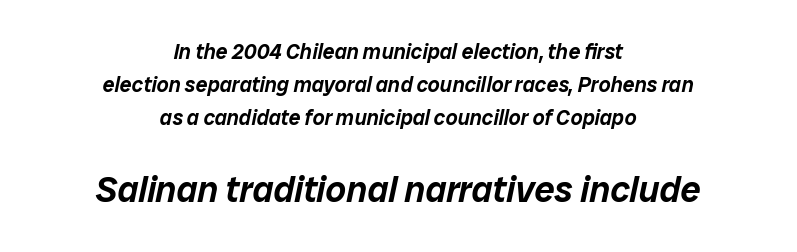
Q: Is the text italic (slanted)? A: Yes, it leans right by about 12 degrees.
Q: Is the text underlined? A: No.
Q: How is the paragraph aligned? A: Centered.
Q: Is the spacing between letters normal or unusually wide? A: Normal.
Q: Is the spacing between lines tight, normal or loose? A: Normal.
Q: Which block of text is set in a larger size, the first (top) or the second (bottom)? A: The second (bottom) one.
Q: Width (condensed, normal, or wide)? A: Normal.
Q: Stroke contrast? A: Low.
Q: x-height? A: Medium.
Q: Monospaced? A: No.
